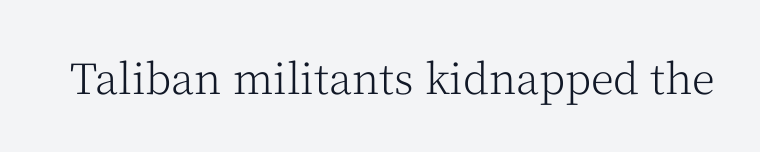
{"serif": "yes", "italic": "no", "bold": "no", "weight": "light", "width": "normal", "stroke_contrast": "medium", "x_height": "medium", "monospaced": "no", "underline": "no", "letter_spacing": "normal", "letter_spacing_em": 0.0, "glyph_px": 42}
